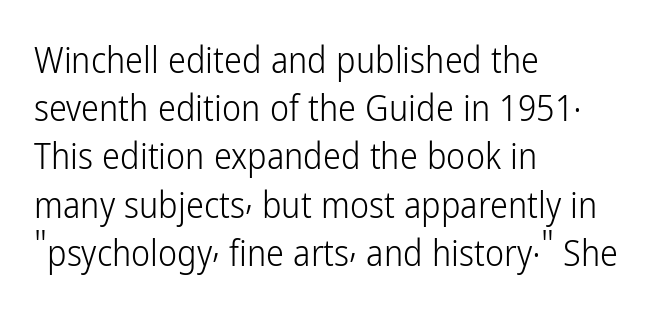
In terms of letterform style, serifs are entirely absent. Looks like regular typesetting: each glyph gets only the width it needs. Characters remain perfectly vertical along every line. Evenly set lines give the paragraph a standard silhouette.
